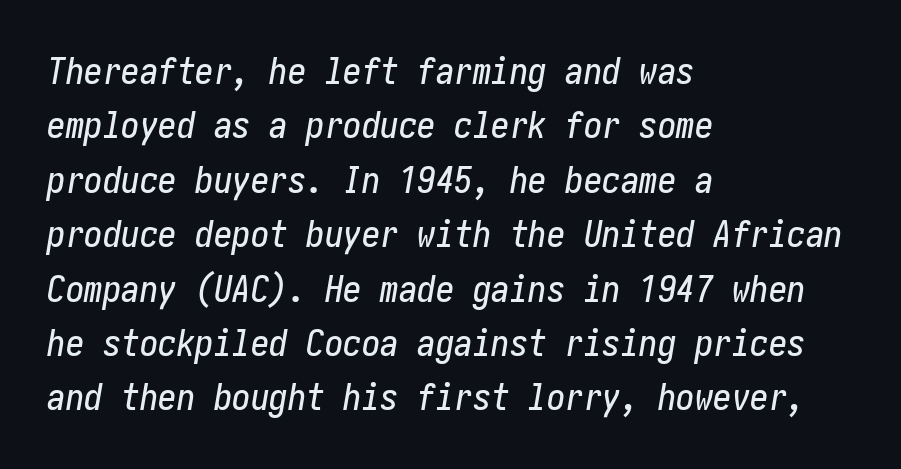
{"italic": "yes", "lean": "right", "slant_degrees": 10, "width": "condensed", "stroke_contrast": "low", "x_height": "medium", "underline": "no", "align": "left", "line_spacing": "normal", "line_spacing_ratio": 1.47, "letter_spacing": "normal", "letter_spacing_em": 0.0, "glyph_px": 37}
